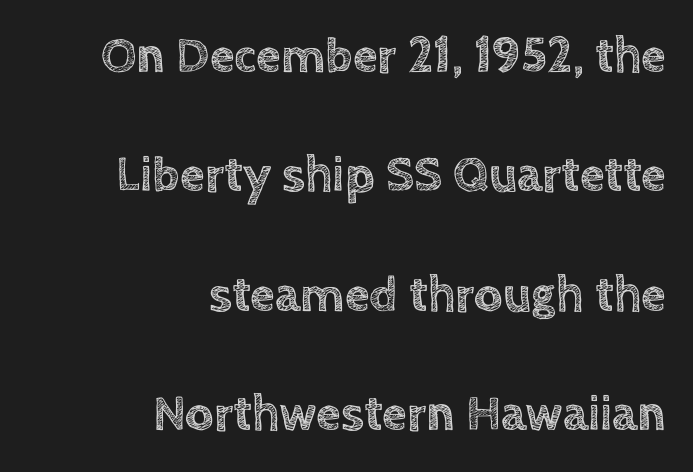
Q: Is the text italic (slanted)? A: No, it is upright.
Q: Is the text underlined? A: No.
Q: How is the paragraph aligned? A: Right-aligned.
Q: Is the spacing between letters normal or unusually wide? A: Normal.
Q: Is the spacing between lines tight, normal or loose? A: Loose.
Q: Width (condensed, normal, or wide)? A: Normal.
Q: x-height? A: Large.
Q: Monospaced? A: No.
